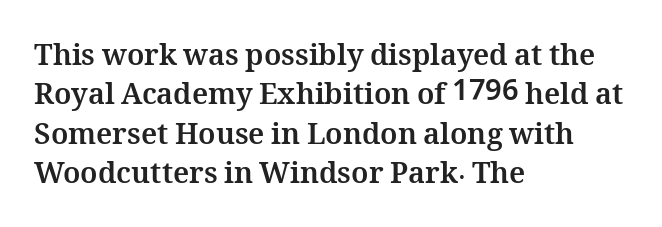
The image shows 29 px bold type, upright; set left-aligned, normal line spacing (1.36x), normal letter spacing, not underlined; medium stroke contrast and a medium x-height.
